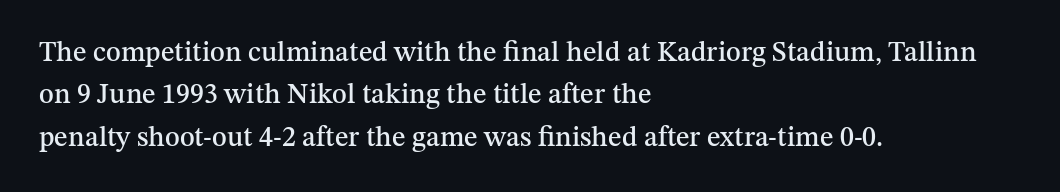
Q: Is the text italic (slanted)? A: No, it is upright.
Q: Is the typeface a serif or a sans-serif typeface? A: Serif.
Q: Is the text underlined? A: No.
Q: How is the paragraph aligned? A: Left-aligned.
Q: Is the spacing between letters normal or unusually wide? A: Normal.
Q: Is the spacing between lines tight, normal or loose? A: Normal.
Q: Width (condensed, normal, or wide)? A: Normal.
Q: Stroke contrast? A: Medium.
Q: x-height? A: Medium.
Q: Monospaced? A: No.
